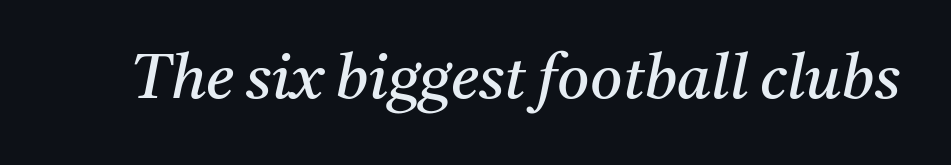
The image shows 62 px regular-weight serif type, italic (leaning right); set normal letter spacing, not underlined; medium stroke contrast and a medium x-height.
